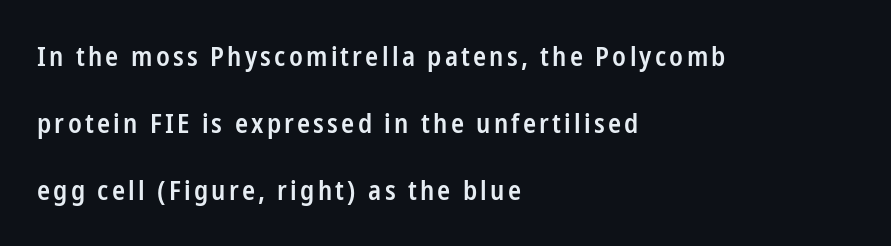
{"italic": "no", "bold": "semi", "underline": "no", "align": "left", "line_spacing": "loose", "line_spacing_ratio": 2.49, "glyph_px": 27}
